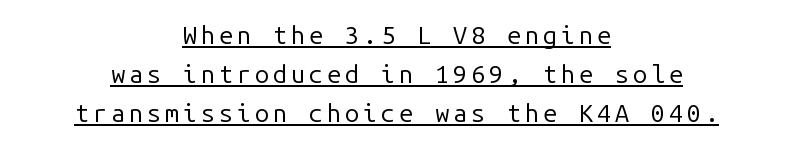
Q: Is the text bold? A: No.
Q: Is the text italic (slanted)? A: No, it is upright.
Q: Is the text underlined? A: Yes.
Q: How is the paragraph aligned? A: Centered.
Q: Is the spacing between lines tight, normal or loose? A: Normal.
